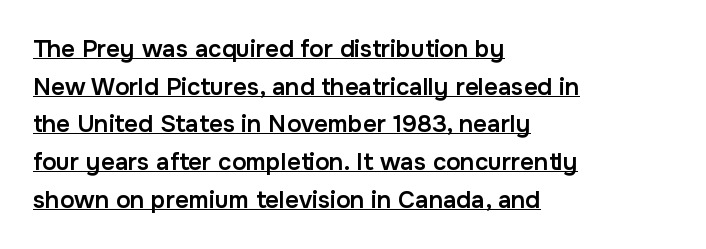
The image shows 24 px text type, upright; set left-aligned, normal line spacing (1.57x), normal letter spacing, underlined.
